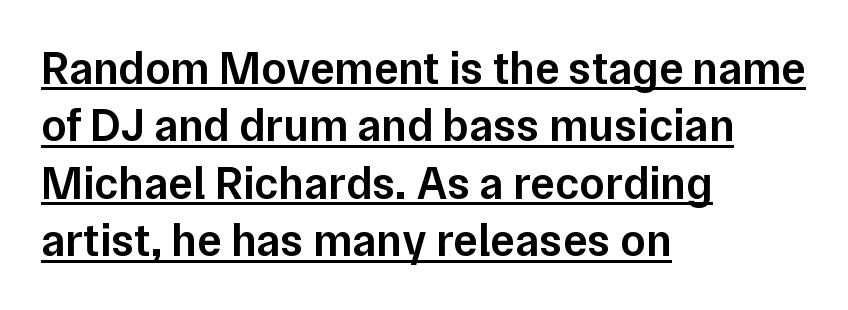
{"serif": "no", "italic": "no", "bold": "semi", "weight": "semibold", "width": "normal", "stroke_contrast": "low", "x_height": "medium", "monospaced": "no", "underline": "yes", "align": "left", "line_spacing": "normal", "line_spacing_ratio": 1.25, "letter_spacing": "normal", "letter_spacing_em": 0.0, "glyph_px": 46}
